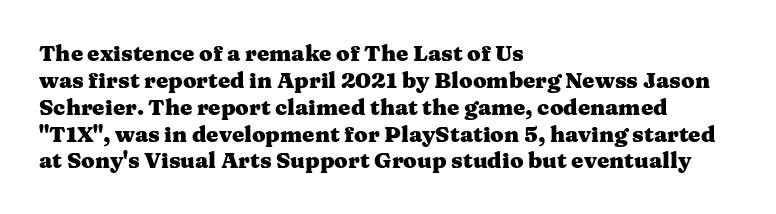
The image shows 22 px bold type, upright; set left-aligned, line spacing 1.22x, normal letter spacing, not underlined.
